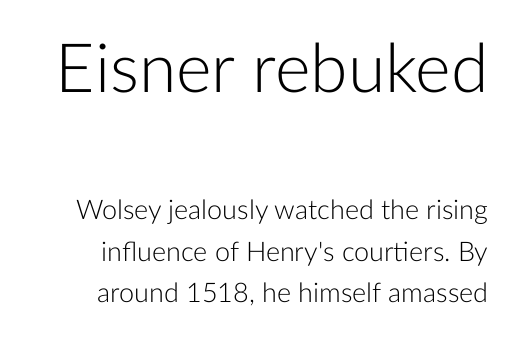
Compared with typical body copy, the letter spacing here is the same. Type without underlining. Weight: not bold — regular or lighter. Classification — sans serif.
